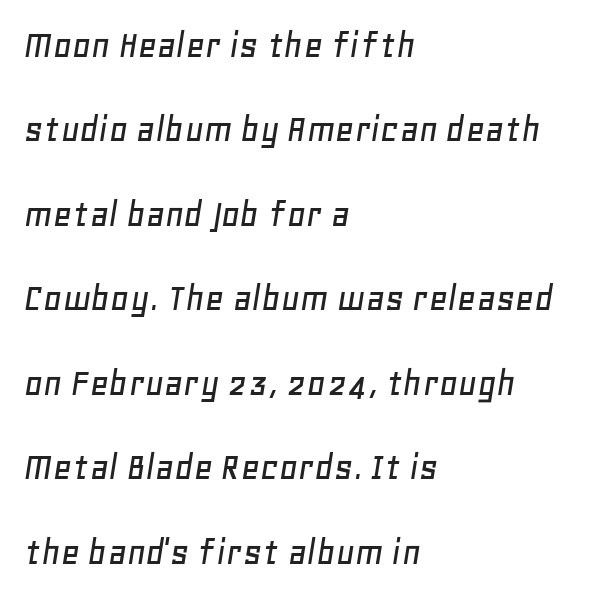
{"italic": "yes", "lean": "right", "slant_degrees": 11, "width": "normal", "stroke_contrast": "low", "x_height": "large", "monospaced": "no", "underline": "no", "align": "left", "line_spacing": "loose", "line_spacing_ratio": 2.06, "letter_spacing": "normal", "letter_spacing_em": 0.0, "glyph_px": 41}
